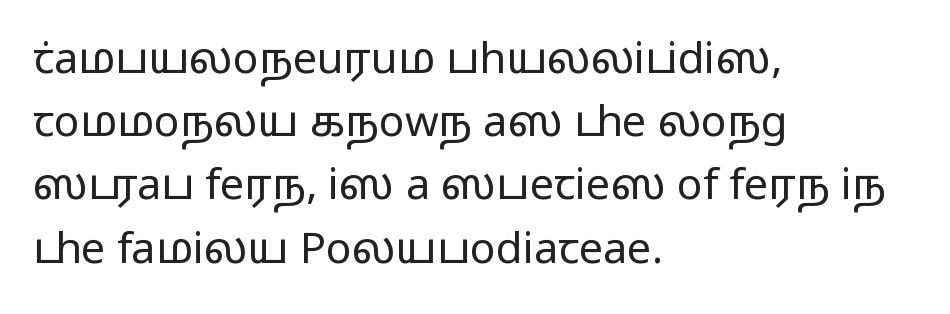
{"serif": "no", "italic": "no", "bold": "no", "weight": "light", "width": "wide", "stroke_contrast": "low", "x_height": "medium", "monospaced": "no", "underline": "no", "align": "left", "line_spacing": "normal", "line_spacing_ratio": 1.47, "letter_spacing": "normal", "letter_spacing_em": 0.0, "glyph_px": 43}
